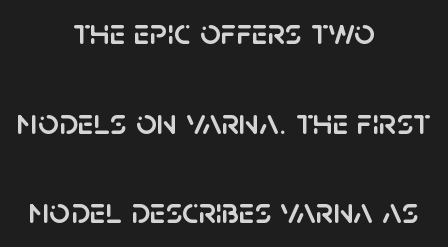
The image shows 36 px sans-serif type, upright; set centered, loose line spacing (2.49x), normal letter spacing, not underlined; low stroke contrast and a large x-height.
